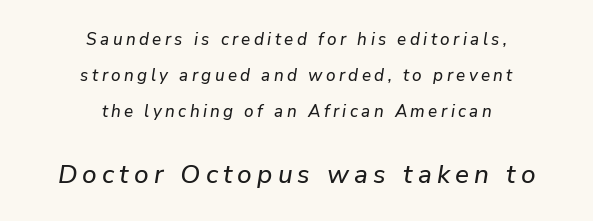
Q: Is the text italic (slanted)? A: Yes, it leans right by about 9 degrees.
Q: Is the text underlined? A: No.
Q: How is the paragraph aligned? A: Centered.
Q: Is the spacing between letters normal or unusually wide? A: Unusually wide.
Q: Is the spacing between lines tight, normal or loose? A: Loose.
Q: Which block of text is set in a larger size, the first (top) or the second (bottom)? A: The second (bottom) one.
